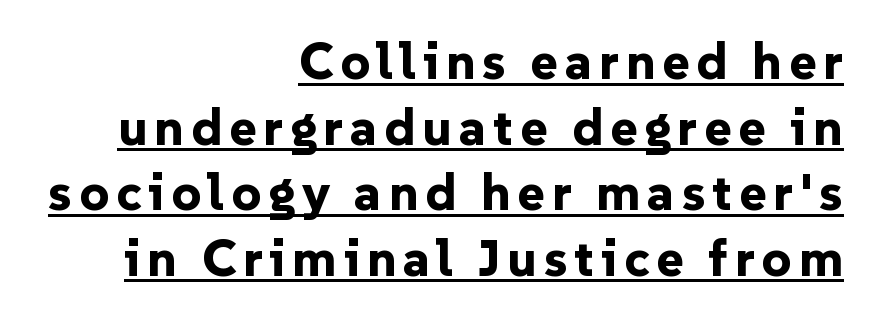
The image shows 52 px bold sans-serif type, upright; set right-aligned, normal line spacing (1.26x), underlined; low stroke contrast and a medium x-height.
